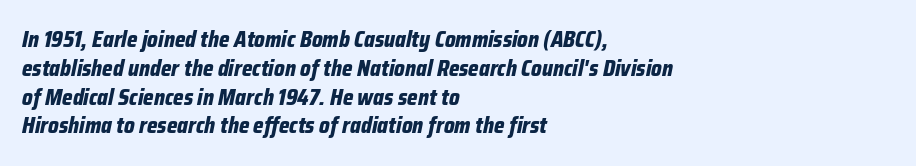
Q: Is the text bold? A: Yes.
Q: Is the text italic (slanted)? A: Yes, it leans right by about 12 degrees.
Q: Is the text underlined? A: No.
Q: How is the paragraph aligned? A: Left-aligned.
Q: Is the spacing between letters normal or unusually wide? A: Normal.
Q: Is the spacing between lines tight, normal or loose? A: Normal.
